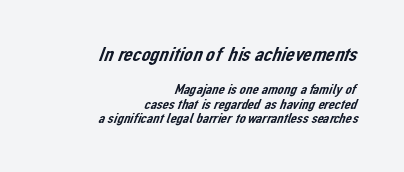
Q: Is the text underlined? A: No.
Q: How is the paragraph aligned? A: Right-aligned.
Q: Is the spacing between letters normal or unusually wide? A: Normal.
Q: Is the spacing between lines tight, normal or loose? A: Tight.
Q: Which block of text is set in a larger size, the first (top) or the second (bottom)? A: The first (top) one.
